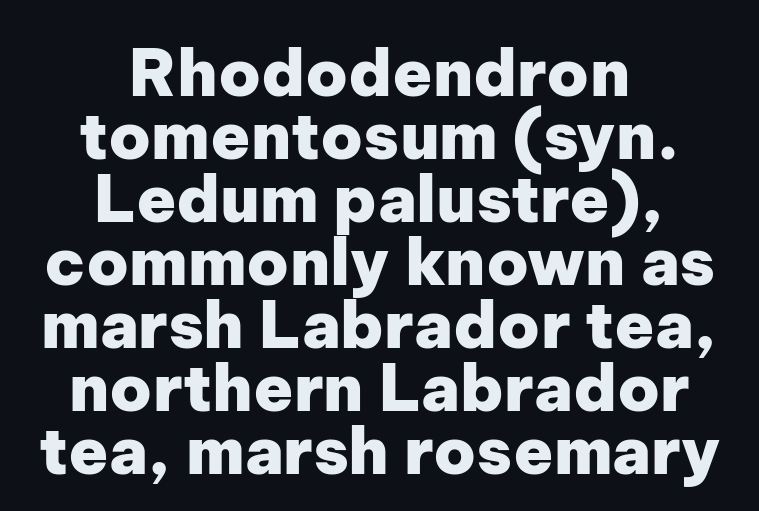
The image shows 65 px heavy sans-serif type, upright; set centered, tight line spacing (0.97x), normal letter spacing, not underlined; low stroke contrast and a medium x-height.
